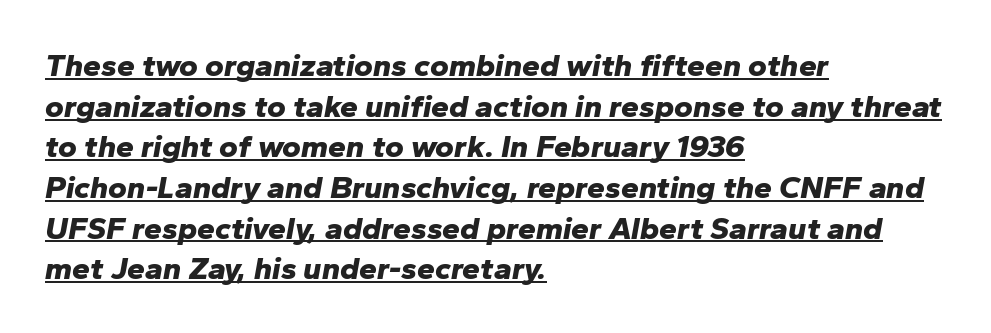
Rendered with sloped, italic letterforms. The gaps between neighbouring characters are ordinary and unremarkable. You can see a thin bar hugging the bottom of the glyphs. A dark, heavy texture on the line: the type is bold. Looks like regular typesetting: each glyph gets only the width it needs. The typesetter chose a ragged-right arrangement here.
